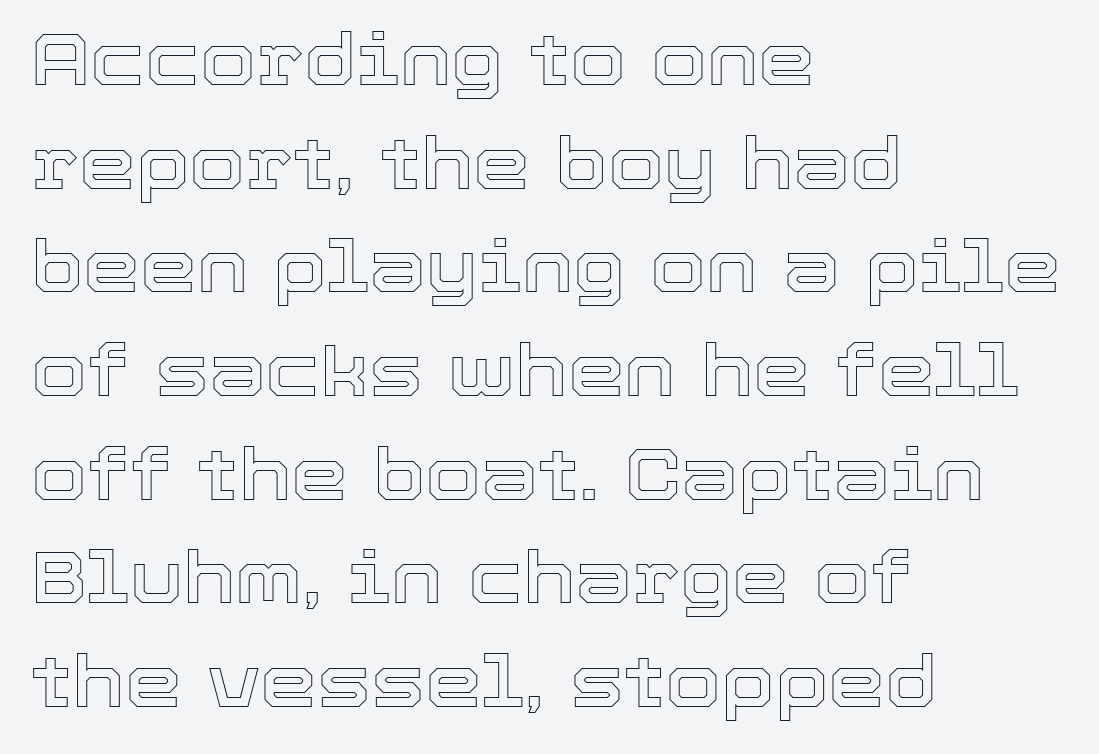
Q: Is the text italic (slanted)? A: No, it is upright.
Q: Is the text underlined? A: No.
Q: How is the paragraph aligned? A: Left-aligned.
Q: Is the spacing between letters normal or unusually wide? A: Normal.
Q: Is the spacing between lines tight, normal or loose? A: Normal.
Q: Width (condensed, normal, or wide)? A: Normal.
Q: x-height? A: Medium.
Q: Monospaced? A: No.
